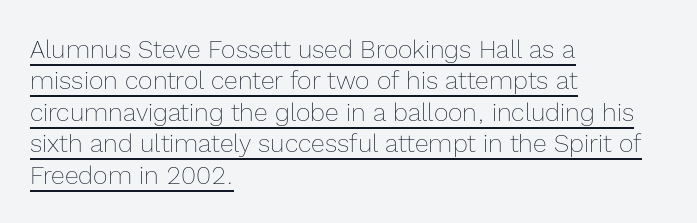
Q: Is the text bold? A: No.
Q: Is the text italic (slanted)? A: No, it is upright.
Q: Is the text underlined? A: Yes.
Q: How is the paragraph aligned? A: Left-aligned.
Q: Is the spacing between letters normal or unusually wide? A: Normal.
Q: Is the spacing between lines tight, normal or loose? A: Normal.
